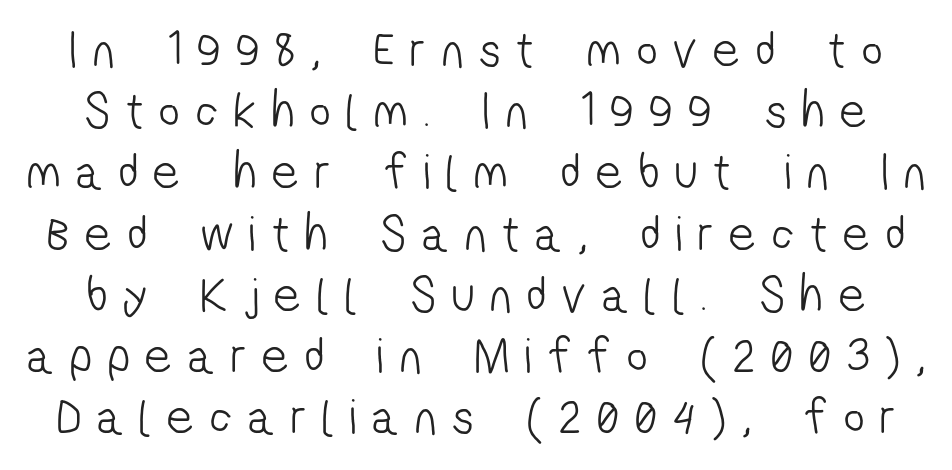
The image shows 51 px light, condensed sans-serif type; set line spacing 1.2x, unusually wide letter spacing (+0.32 em), not underlined; low stroke contrast and a medium x-height.
